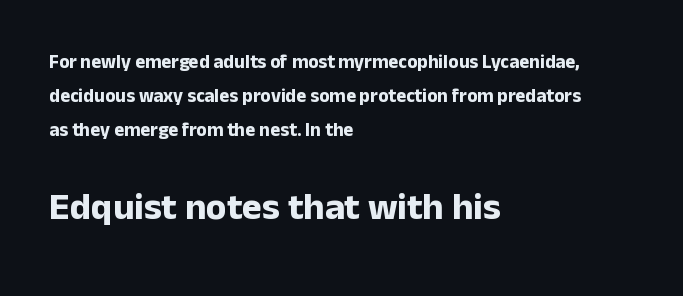
Honestly, the letter spacing is just normal — you wouldn't notice it. Stroke thickness is high; the sample reads as a true bold. Unmarked baselines from the first word to the last. To sum up the face: it is a sans, with no serifs. Posture: straight, roman, zero tilt.
